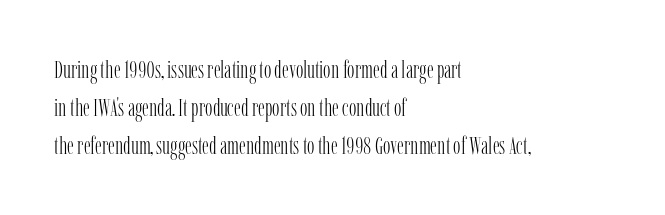
The image shows 25 px text type, upright; set left-aligned, normal line spacing (1.52x), normal letter spacing, not underlined.
